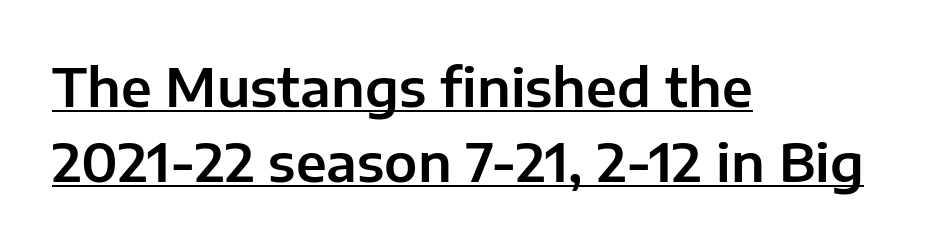
Q: Is the text italic (slanted)? A: No, it is upright.
Q: Is the typeface a serif or a sans-serif typeface? A: Sans-serif.
Q: Is the text underlined? A: Yes.
Q: How is the paragraph aligned? A: Left-aligned.
Q: Is the spacing between letters normal or unusually wide? A: Normal.
Q: Is the spacing between lines tight, normal or loose? A: Normal.
Q: Width (condensed, normal, or wide)? A: Normal.
Q: Stroke contrast? A: Low.
Q: x-height? A: Medium.
Q: Monospaced? A: No.
